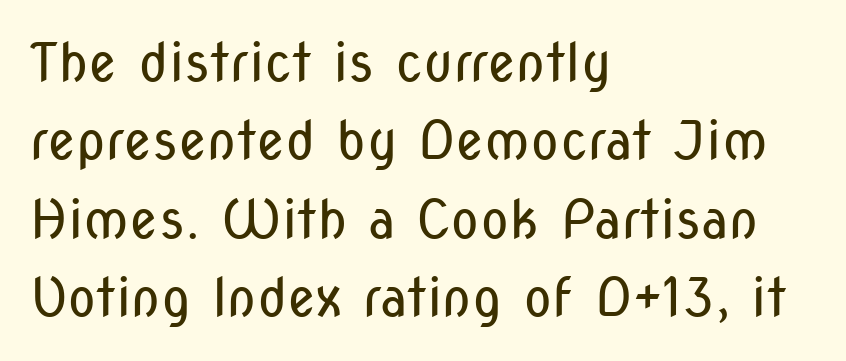
The image shows 53 px regular-weight, condensed sans-serif type, upright; set left-aligned, normal line spacing (1.48x), normal letter spacing, not underlined; low stroke contrast and a medium x-height.
